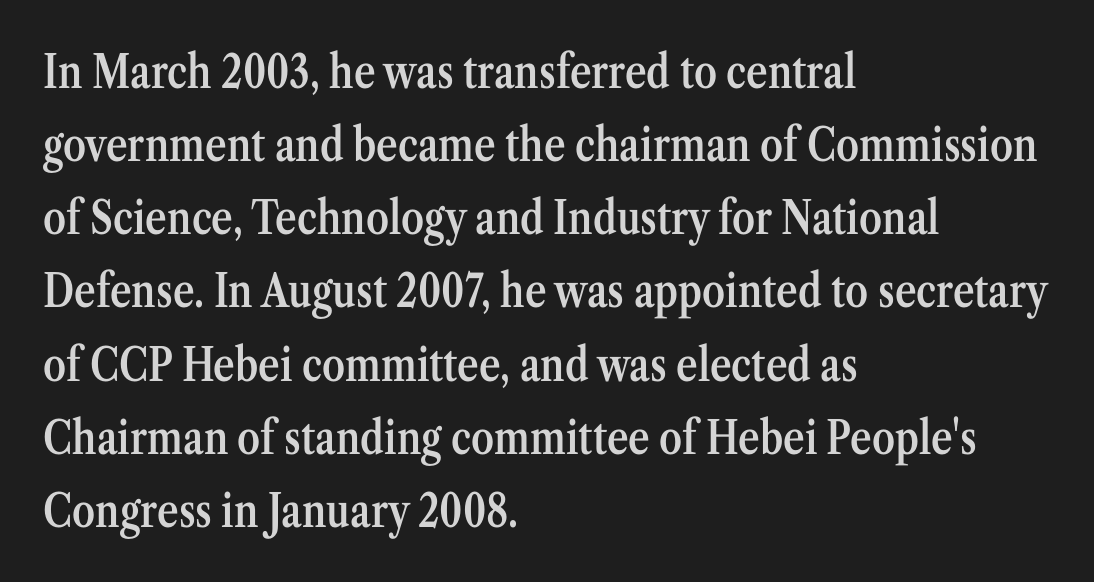
Q: Is the text bold? A: Semi-bold.
Q: Is the text italic (slanted)? A: No, it is upright.
Q: Is the typeface a serif or a sans-serif typeface? A: Serif.
Q: Is the text underlined? A: No.
Q: How is the paragraph aligned? A: Left-aligned.
Q: Is the spacing between letters normal or unusually wide? A: Normal.
Q: Is the spacing between lines tight, normal or loose? A: Normal.
Q: Width (condensed, normal, or wide)? A: Condensed.
Q: Stroke contrast? A: Medium.
Q: x-height? A: Medium.
Q: Monospaced? A: No.
